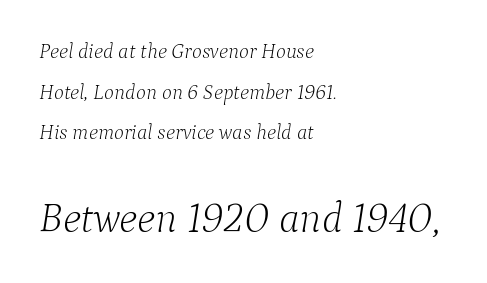
The type is set solid horizontally, with unmodified tracking. The string is rendered with underlining switched off. Compared with a centered layout, this one pins lines to the left instead. One glance says open: line gaps are wider than usual. Looks like regular typesetting: each glyph gets only the width it needs. The rendering applies a slant to the glyphs.
